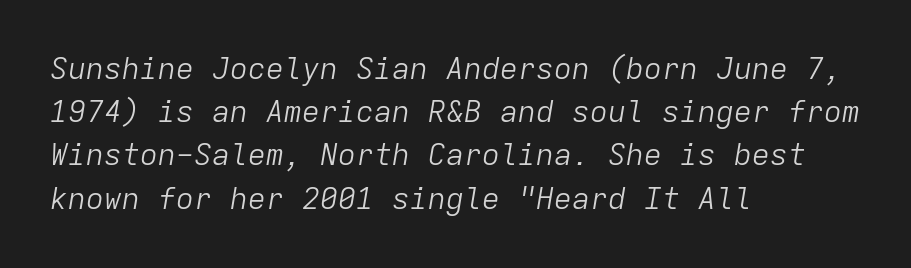
{"italic": "yes", "lean": "right", "slant_degrees": 9, "bold": "no", "weight": "light", "width": "normal", "stroke_contrast": "low", "x_height": "medium", "monospaced": "yes", "underline": "no", "align": "left", "line_spacing": "normal", "line_spacing_ratio": 1.44, "letter_spacing": "normal", "letter_spacing_em": 0.0, "glyph_px": 30}
